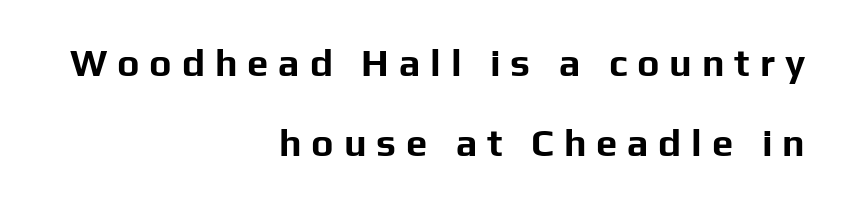
The image shows 38 px bold sans-serif type, upright; set right-aligned, loose line spacing (2.1x), unusually wide letter spacing (+0.26 em), not underlined; low stroke contrast and a medium x-height.
